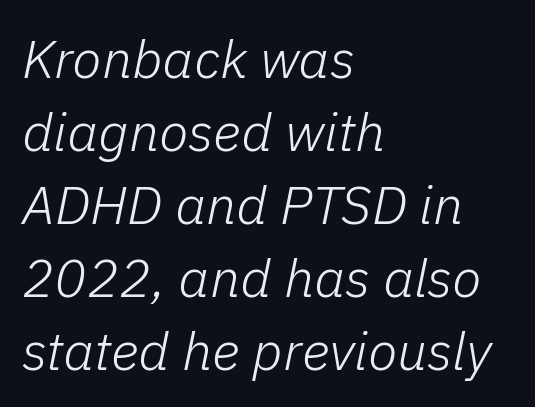
{"italic": "yes", "lean": "right", "slant_degrees": 11, "bold": "no", "weight": "light", "width": "normal", "stroke_contrast": "low", "x_height": "medium", "monospaced": "no", "underline": "no", "align": "left", "line_spacing": "normal", "line_spacing_ratio": 1.35, "letter_spacing": "normal", "letter_spacing_em": 0.0, "glyph_px": 54}
